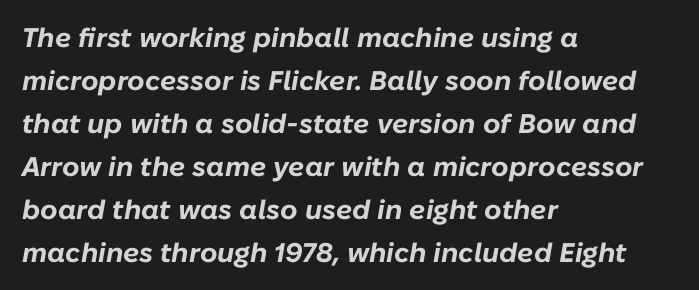
{"italic": "yes", "lean": "right", "slant_degrees": 10, "bold": "yes", "underline": "no", "align": "left", "line_spacing": "normal", "line_spacing_ratio": 1.59, "letter_spacing": "normal", "letter_spacing_em": 0.0, "glyph_px": 27}
